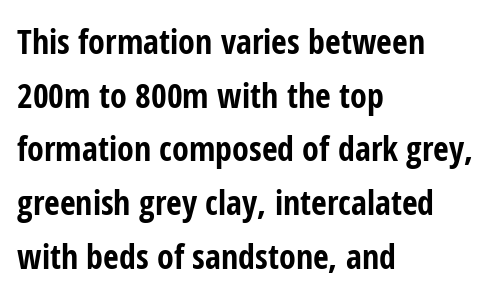
The image shows 34 px bold, condensed sans-serif type, upright; set left-aligned, normal line spacing (1.58x), normal letter spacing, not underlined; low stroke contrast and a medium x-height.
